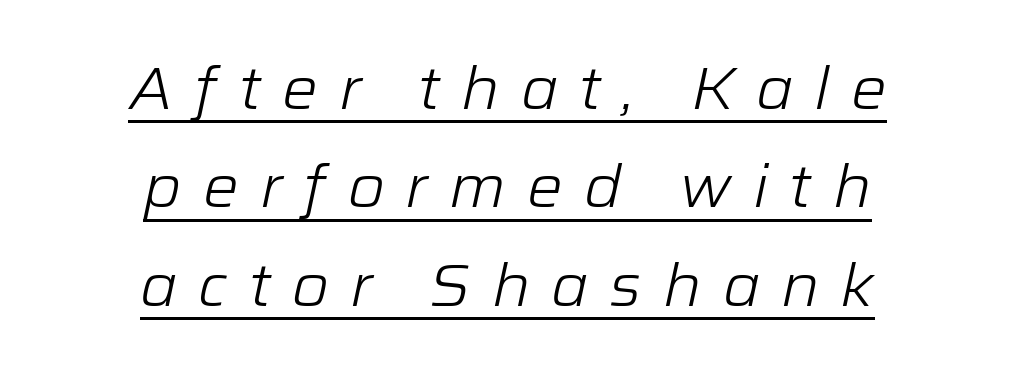
Q: Is the text bold? A: No.
Q: Is the text italic (slanted)? A: Yes, it leans right by about 12 degrees.
Q: Is the text underlined? A: Yes.
Q: How is the paragraph aligned? A: Centered.
Q: Is the spacing between letters normal or unusually wide? A: Unusually wide.
Q: Is the spacing between lines tight, normal or loose? A: Normal.
Q: Width (condensed, normal, or wide)? A: Normal.
Q: Stroke contrast? A: Low.
Q: x-height? A: Medium.
Q: Monospaced? A: No.
